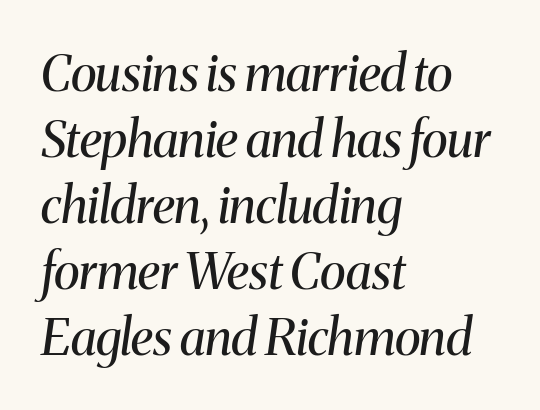
Alignment: flush left. Observe the lean: these are italic letterforms. The block of text has a typical density, with ordinary space between rows. Each letter keeps its own natural width here, so spacing adapts to shape. Caption: standard tracking, unaltered.
